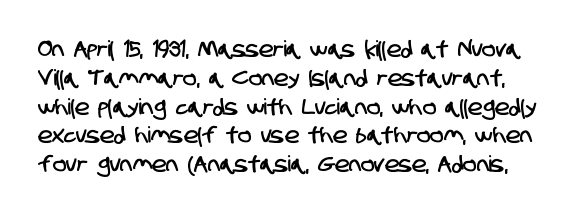
Q: Is the text underlined? A: No.
Q: Is the spacing between letters normal or unusually wide? A: Normal.
Q: Is the spacing between lines tight, normal or loose? A: Normal.
